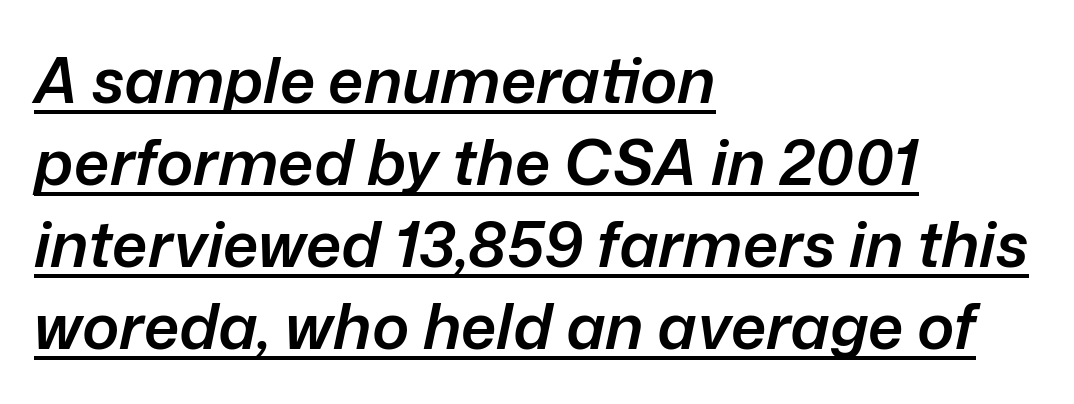
The ragged edge is on the right, which tells us the setting is flush left. The passage shown has conventional tracking throughout. Line spacing here is normal. Is the type bold? Partly — it's a semibold, heavier than regular but not fully bold. You could not count columns in this text — the font is proportionally spaced. Each line of the rendering has a horizontal stroke beneath the glyphs.
